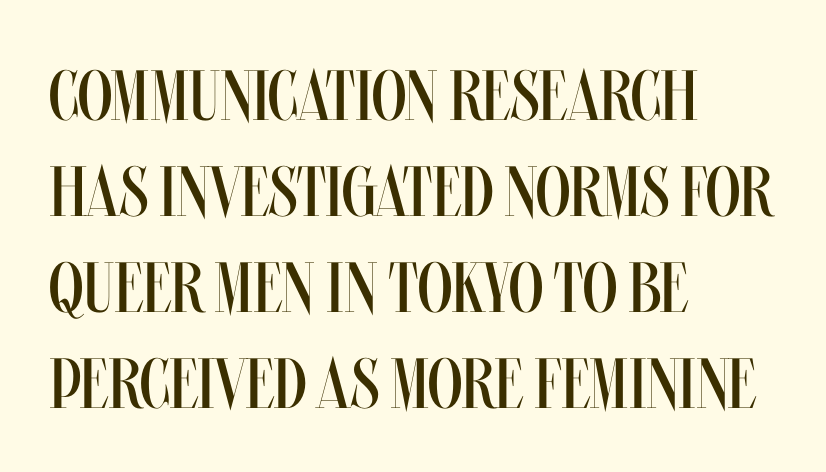
{"italic": "no", "bold": "no", "weight": "regular", "width": "condensed", "stroke_contrast": "medium", "x_height": "large", "monospaced": "no", "underline": "no", "align": "left", "line_spacing": "normal", "line_spacing_ratio": 1.35, "letter_spacing": "normal", "letter_spacing_em": 0.0, "glyph_px": 71}
